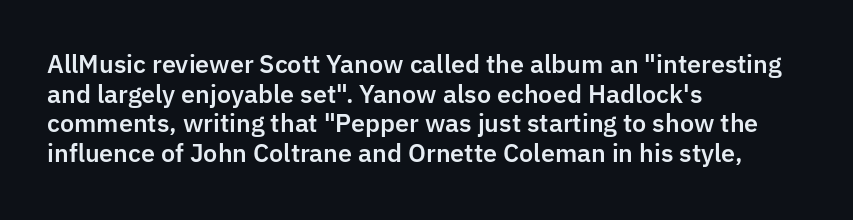
The image shows 24 px text type, upright; set left-aligned, line spacing 1.23x, normal letter spacing, not underlined.
